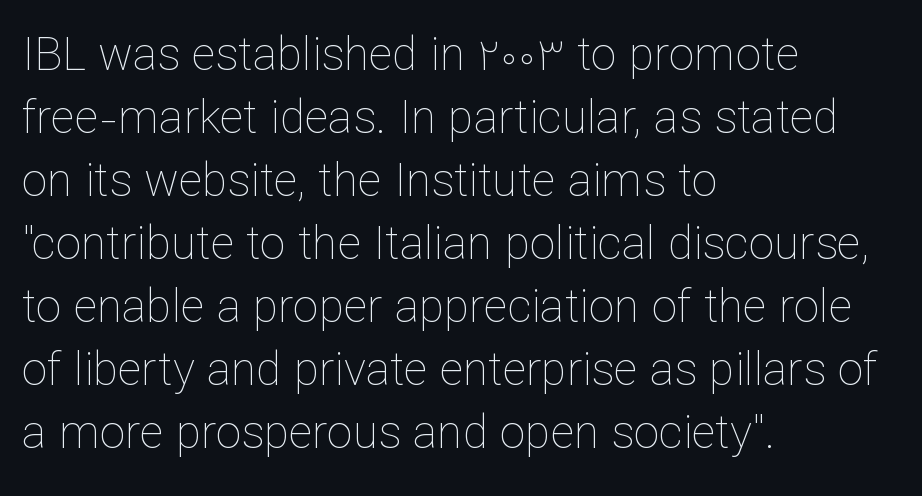
{"italic": "no", "bold": "no", "weight": "thin", "width": "normal", "stroke_contrast": "low", "x_height": "medium", "monospaced": "no", "underline": "no", "align": "left", "line_spacing": "normal", "line_spacing_ratio": 1.37, "letter_spacing": "normal", "letter_spacing_em": 0.0, "glyph_px": 46}
